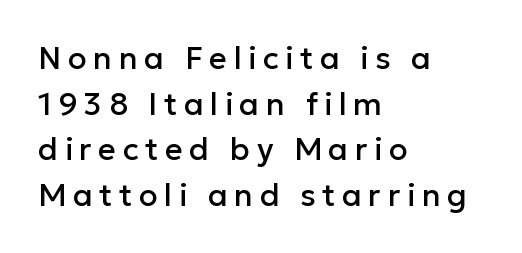
{"serif": "no", "italic": "no", "width": "normal", "stroke_contrast": "low", "x_height": "medium", "monospaced": "no", "underline": "no", "align": "left", "line_spacing": "normal", "line_spacing_ratio": 1.47, "letter_spacing": "wide", "letter_spacing_em": 0.21, "glyph_px": 31}
